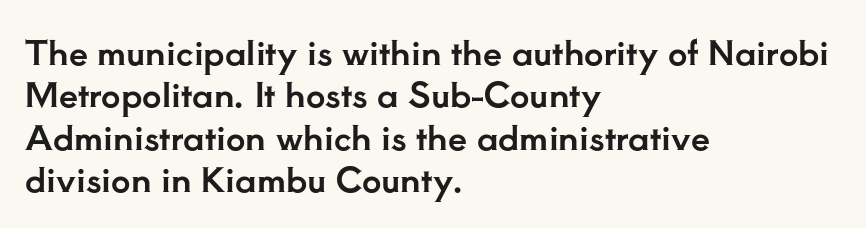
The image shows 34 px serif type, upright; set left-aligned, normal line spacing (1.25x), normal letter spacing, not underlined; low stroke contrast and a small x-height.
